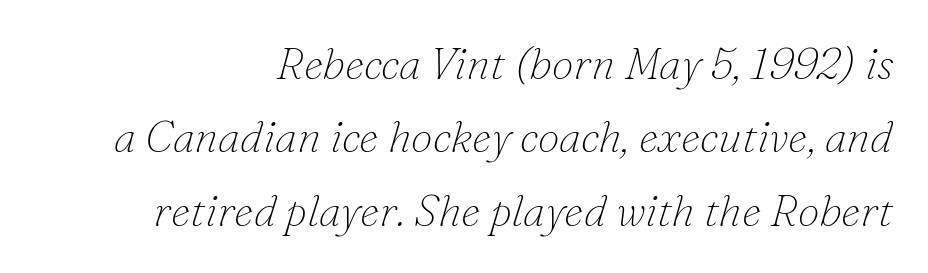
The image shows 44 px thin serif type, italic (leaning right); set right-aligned, normal line spacing (1.67x), normal letter spacing, not underlined; low stroke contrast and a small x-height.
